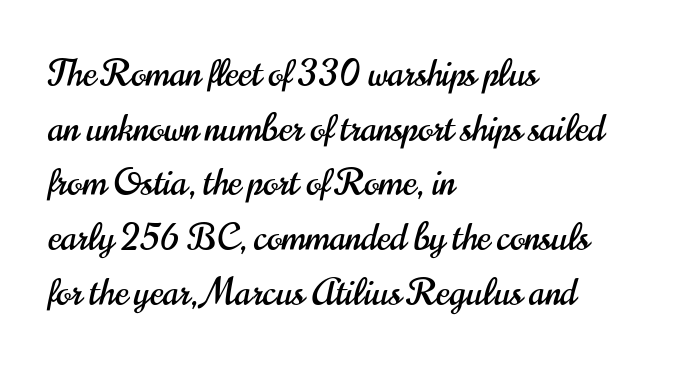
{"serif": "no", "width": "condensed", "stroke_contrast": "high", "x_height": "small", "monospaced": "no", "underline": "no", "align": "left", "line_spacing": "normal", "line_spacing_ratio": 1.52, "letter_spacing": "normal", "letter_spacing_em": 0.0, "glyph_px": 36}
